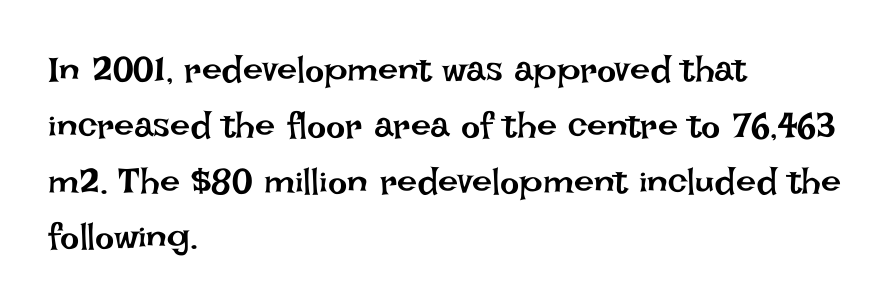
The image shows 36 px regular-weight type, upright; set left-aligned, normal line spacing (1.55x), normal letter spacing, not underlined; low stroke contrast and a large x-height.
